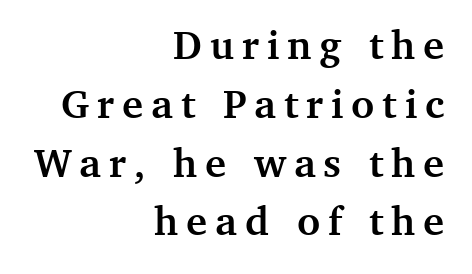
The rendering uses natural spacing where letterforms have individual widths. This rendering widens character spacing well past its baseline value. Is this a sans? No — the strokes have serifs. These lines sit exactly where default settings would place them.
